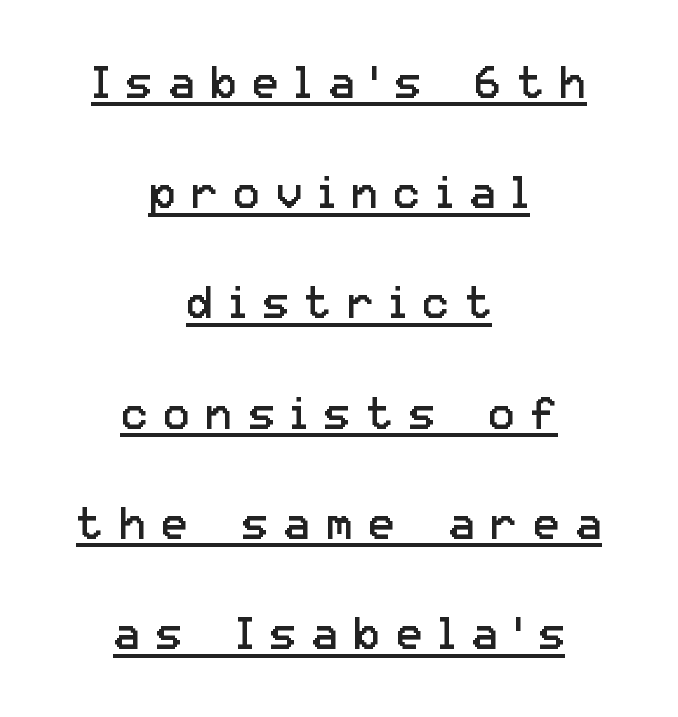
The image shows 45 px regular-weight sans-serif type, upright; set centered, loose line spacing (2.45x), unusually wide letter spacing (+0.34 em), underlined; low stroke contrast and a medium x-height.
